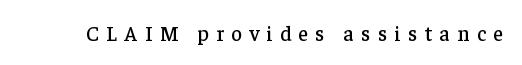
Q: Is the text italic (slanted)? A: No, it is upright.
Q: Is the text underlined? A: No.
Q: Is the spacing between letters normal or unusually wide? A: Unusually wide.
